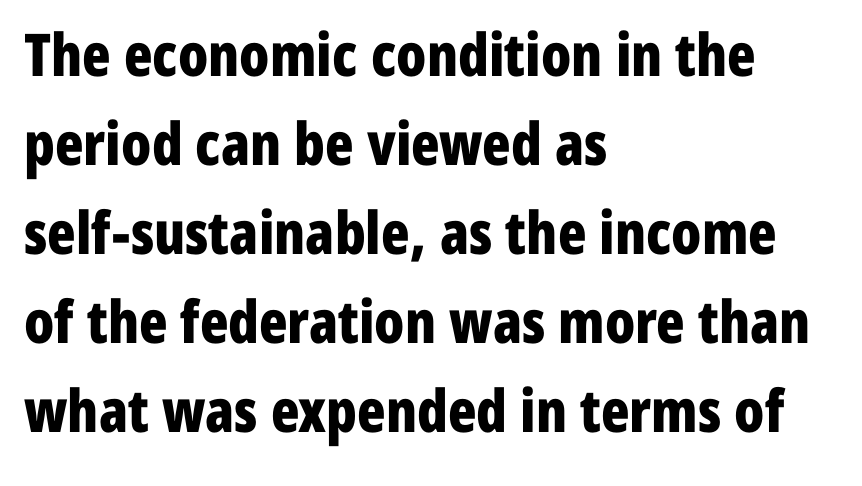
{"serif": "no", "italic": "no", "bold": "yes", "weight": "bold", "width": "condensed", "stroke_contrast": "low", "x_height": "medium", "monospaced": "no", "underline": "no", "align": "left", "line_spacing": "normal", "line_spacing_ratio": 1.51, "letter_spacing": "normal", "letter_spacing_em": 0.0, "glyph_px": 59}
